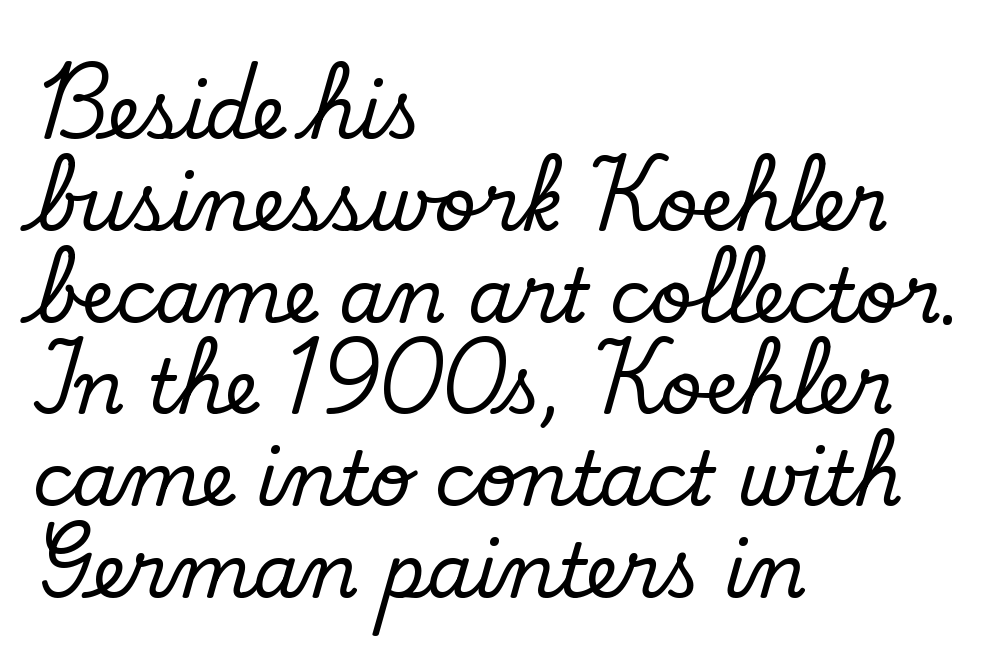
The image shows 74 px serif type; set left-aligned, line spacing 1.24x, normal letter spacing, not underlined; low stroke contrast and a small x-height.
